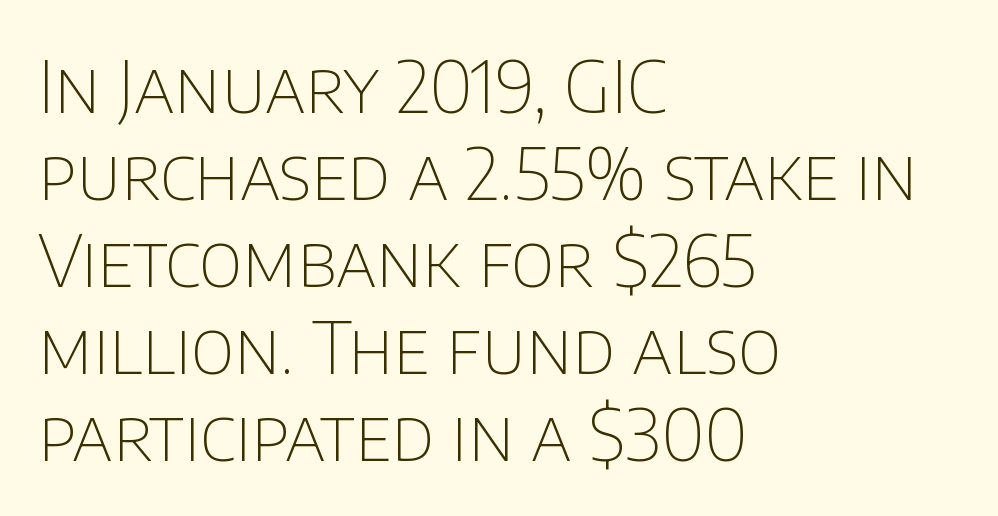
Q: Is the text bold? A: No.
Q: Is the text italic (slanted)? A: No, it is upright.
Q: Is the typeface a serif or a sans-serif typeface? A: Sans-serif.
Q: Is the text underlined? A: No.
Q: How is the paragraph aligned? A: Left-aligned.
Q: Is the spacing between letters normal or unusually wide? A: Normal.
Q: Width (condensed, normal, or wide)? A: Normal.
Q: Stroke contrast? A: Low.
Q: x-height? A: Large.
Q: Monospaced? A: No.
